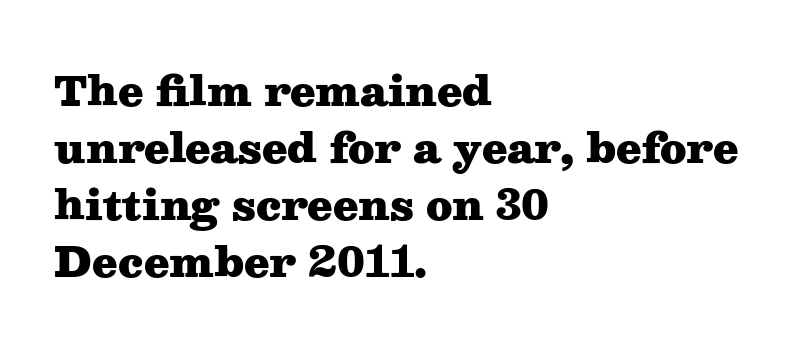
Does extra space separate the letters? No, they use regular spacing. Small tapered or slab feet sit at the stroke ends, so this counts as serif. Leftover space on each line is placed entirely after the last word. In terms of posture, this sample is upright. These lines are rendered in a variable-pitch font.
